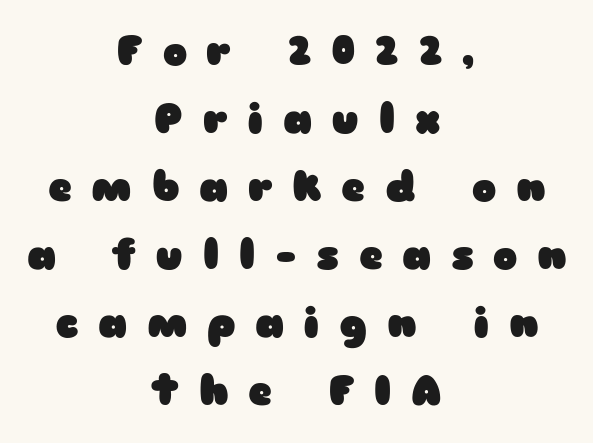
{"serif": "no", "italic": "no", "bold": "yes", "weight": "heavy", "width": "wide", "stroke_contrast": "low", "x_height": "medium", "monospaced": "no", "underline": "no", "align": "center", "line_spacing": "normal", "line_spacing_ratio": 1.66, "letter_spacing": "wide", "letter_spacing_em": 0.48, "glyph_px": 41}
